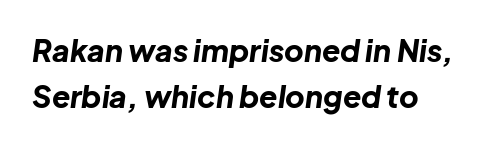
{"italic": "yes", "lean": "right", "slant_degrees": 8, "bold": "yes", "weight": "bold", "width": "normal", "stroke_contrast": "low", "x_height": "medium", "monospaced": "no", "underline": "no", "line_spacing": "normal", "line_spacing_ratio": 1.52, "letter_spacing": "normal", "letter_spacing_em": 0.0, "glyph_px": 30}
